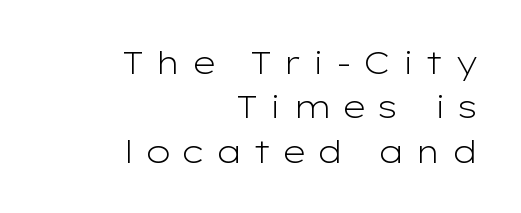
{"serif": "no", "italic": "no", "bold": "no", "weight": "light", "width": "wide", "stroke_contrast": "low", "x_height": "medium", "monospaced": "no", "underline": "no", "align": "right", "line_spacing": "normal", "line_spacing_ratio": 1.39, "letter_spacing": "wide", "letter_spacing_em": 0.33, "glyph_px": 32}
